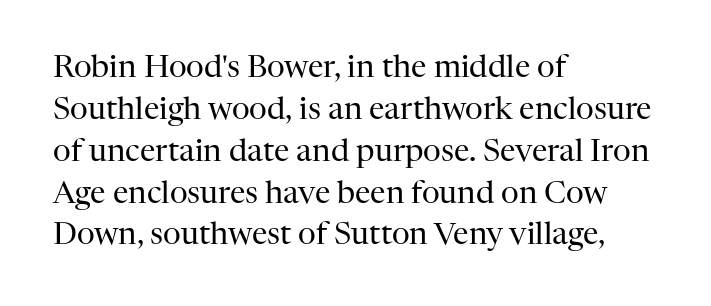
{"serif": "yes", "italic": "no", "bold": "no", "weight": "regular", "width": "normal", "stroke_contrast": "high", "x_height": "medium", "monospaced": "no", "underline": "no", "align": "left", "line_spacing": "normal", "line_spacing_ratio": 1.35, "letter_spacing": "normal", "letter_spacing_em": 0.0, "glyph_px": 31}
